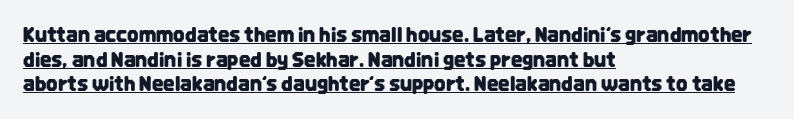
Q: Is the text italic (slanted)? A: No, it is upright.
Q: Is the text underlined? A: Yes.
Q: How is the paragraph aligned? A: Left-aligned.
Q: Is the spacing between letters normal or unusually wide? A: Normal.
